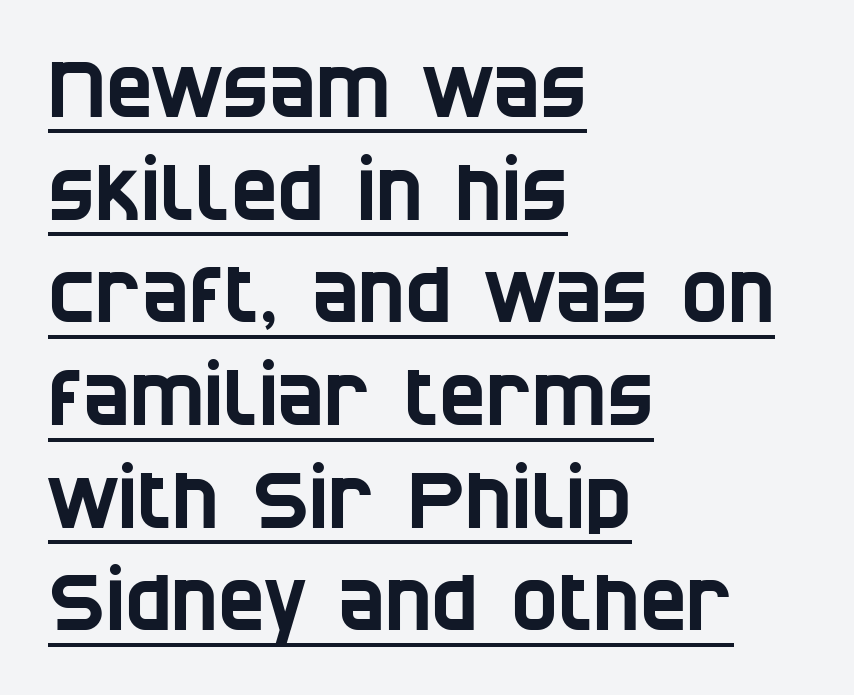
Q: Is the typeface a serif or a sans-serif typeface? A: Sans-serif.
Q: Is the text underlined? A: Yes.
Q: How is the paragraph aligned? A: Left-aligned.
Q: Is the spacing between letters normal or unusually wide? A: Normal.
Q: Is the spacing between lines tight, normal or loose? A: Normal.
Q: Width (condensed, normal, or wide)? A: Condensed.
Q: Stroke contrast? A: Low.
Q: x-height? A: Large.
Q: Monospaced? A: No.
